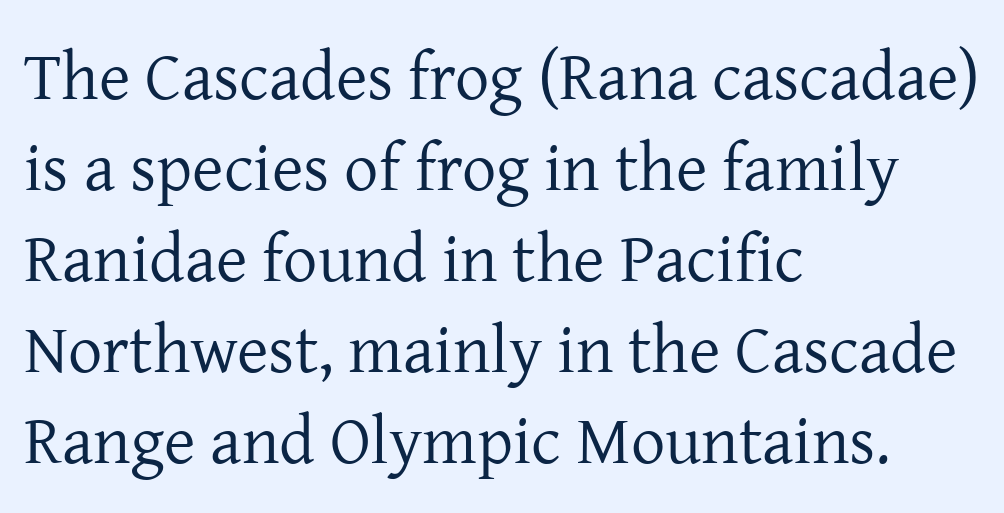
The image shows 68 px regular-weight serif type, upright; set left-aligned, normal line spacing (1.34x), normal letter spacing, not underlined; low stroke contrast and a medium x-height.
